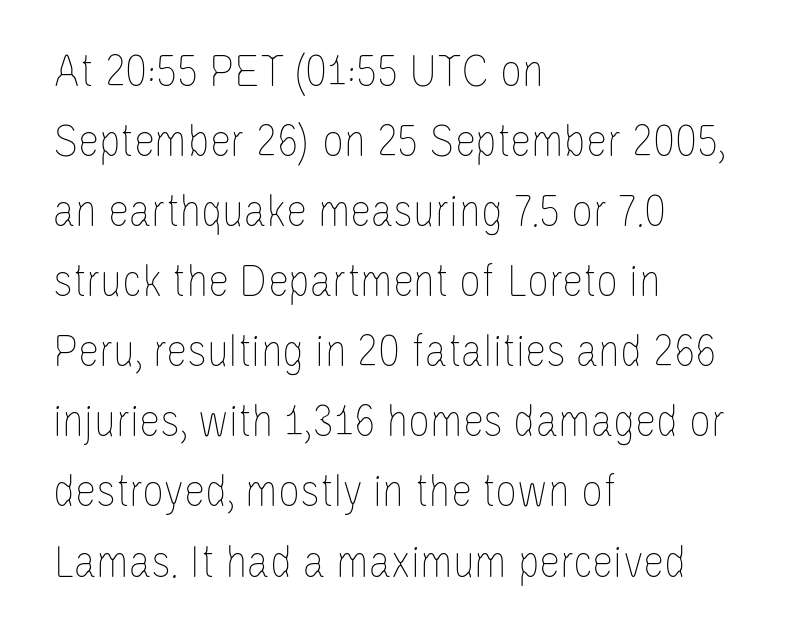
A normal amount of white space separates one row of letters from the next. The strokes carry an ordinary text weight at most. This sample has the flowing, uneven cadence of proportional lettering. A student would call this left alignment; a typographer would say flush left, rag right. How are the letters spaced? Ordinarily, with no added tracking.
